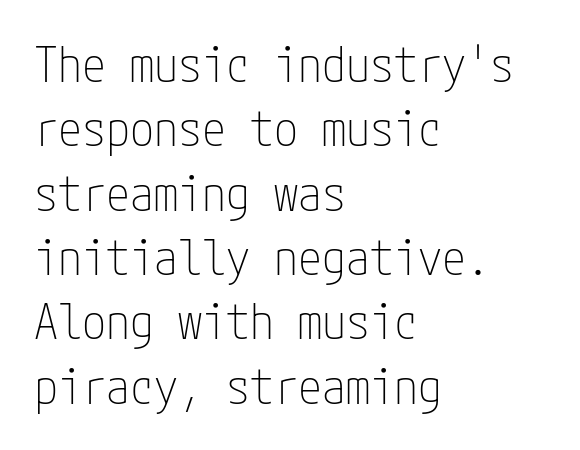
The image shows 48 px thin, condensed sans-serif type, upright; set left-aligned, normal line spacing (1.34x), normal letter spacing, not underlined; low stroke contrast and a medium x-height.
